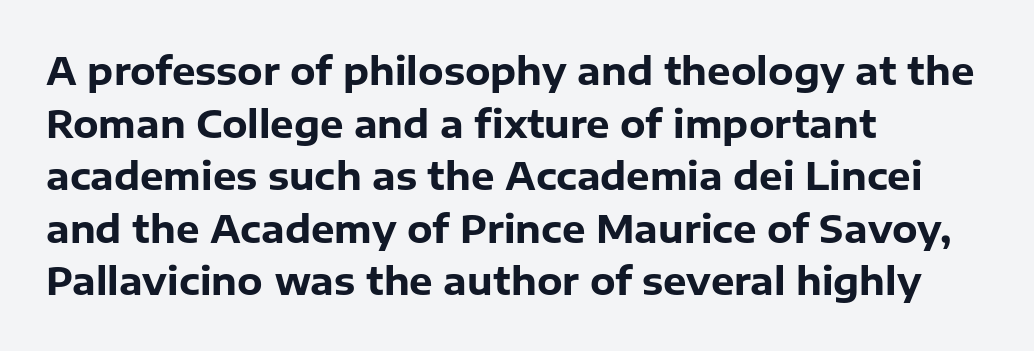
The image shows 37 px heavy sans-serif type, upright; set left-aligned, normal line spacing (1.42x), normal letter spacing, not underlined; low stroke contrast and a medium x-height.
